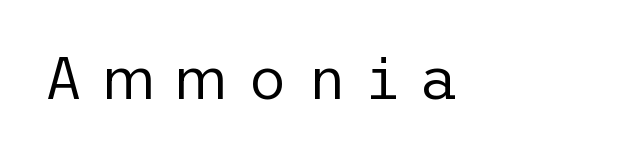
These lines are set flush left with a ragged right edge. The lettering stays uniformly vertical, giving the passage a roman look. Just letters on the line, the space beneath them empty. Short note: letters widely spaced. Counters stay open thanks to moderate or lighter strokes. This sample uses a sans-serif face.
